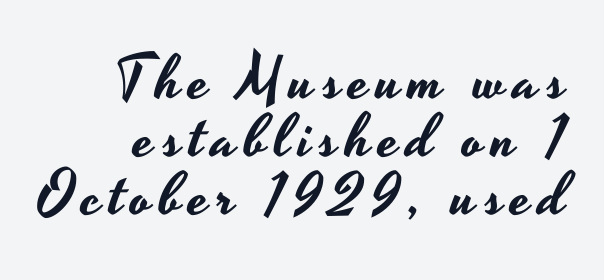
{"serif": "no", "width": "wide", "stroke_contrast": "low", "x_height": "small", "monospaced": "no", "underline": "no", "line_spacing": "tight", "line_spacing_ratio": 0.95, "glyph_px": 61}
